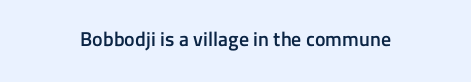
{"italic": "no", "bold": "semi", "underline": "no", "letter_spacing": "normal", "letter_spacing_em": 0.0, "glyph_px": 20}
